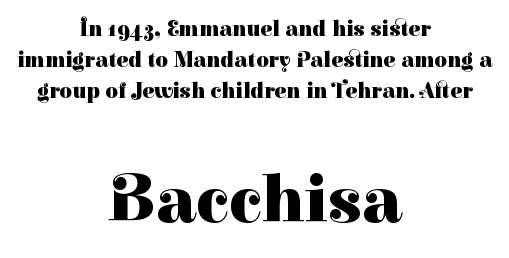
A centered setting, common on invitations and titles, is used for this passage. Looks like regular typesetting: each glyph gets only the width it needs. Is there any slant? The stems are plumb. The characters display serif detailing at their extremities. Regular leading. Look at the stroke-to-counter ratio: heavy, a bold.
